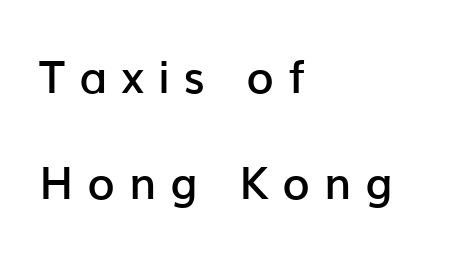
The image shows 45 px semibold sans-serif type, upright; set left-aligned, loose line spacing (2.36x), unusually wide letter spacing (+0.31 em), not underlined; low stroke contrast and a medium x-height.
